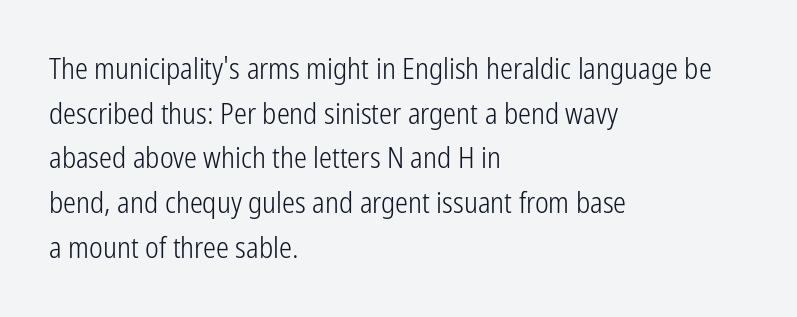
The image shows 29 px light, condensed sans-serif type, upright; set left-aligned, normal line spacing (1.54x), normal letter spacing, not underlined; low stroke contrast and a medium x-height.
